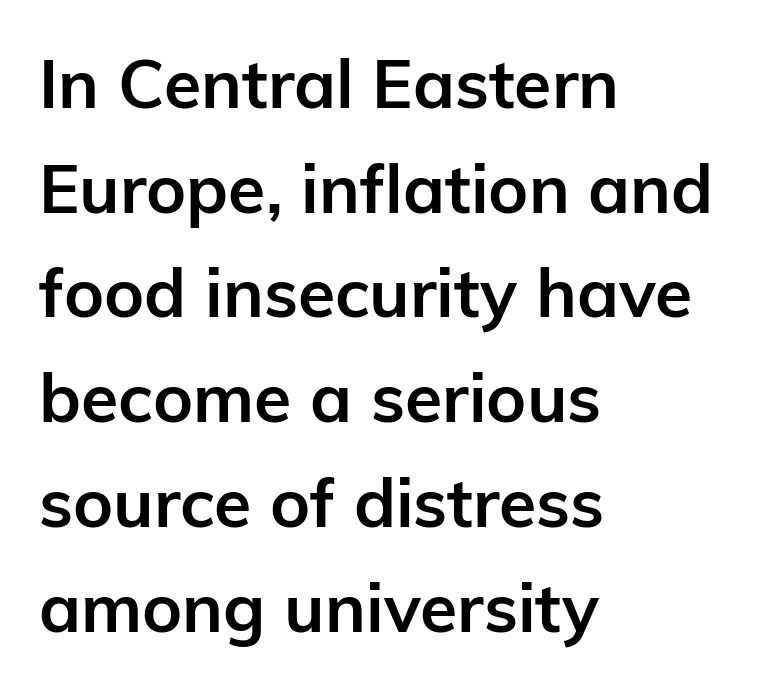
Q: Is the text bold? A: Yes.
Q: Is the text italic (slanted)? A: No, it is upright.
Q: Is the typeface a serif or a sans-serif typeface? A: Sans-serif.
Q: Is the text underlined? A: No.
Q: How is the paragraph aligned? A: Left-aligned.
Q: Is the spacing between letters normal or unusually wide? A: Normal.
Q: Is the spacing between lines tight, normal or loose? A: Normal.
Q: Width (condensed, normal, or wide)? A: Normal.
Q: Stroke contrast? A: Low.
Q: x-height? A: Medium.
Q: Monospaced? A: No.
